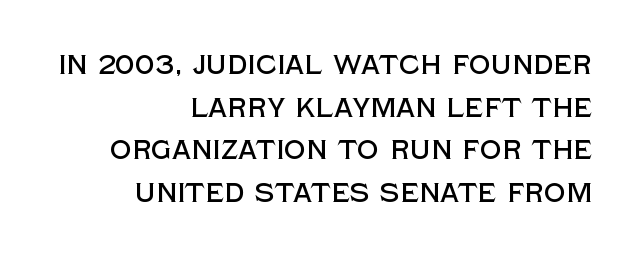
Rows of type keep a routine distance in the vertical direction. Is the block centered? No — it sits flush against the right margin. Characters follow at the spacing the type designer built in. The words here are not underlined.
